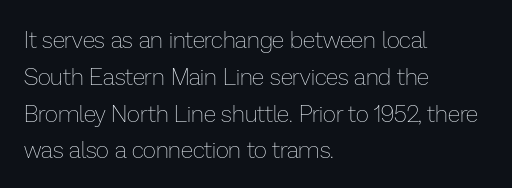
The rendering uses a moderate line-height, typical for paragraphs. The cut favours lightness, reaching ordinary text weight at its darkest. This is roman type, the default non-slanted kind. A student would call this left alignment; a typographer would say flush left, rag right. Honestly, there is no underline to notice here at all. The letterforms sit shoulder to shoulder at normal distance.
